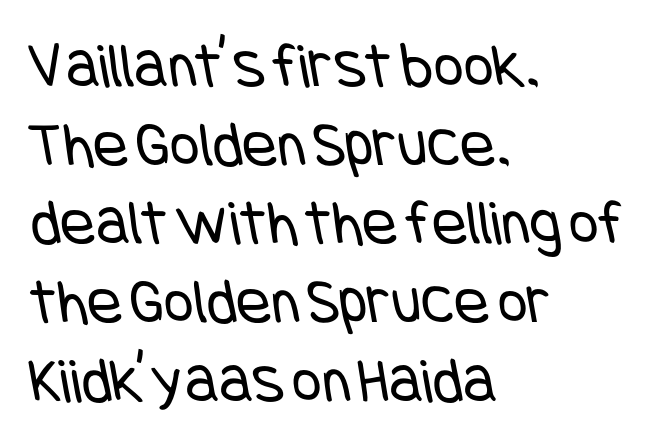
Q: Is the text bold? A: No.
Q: Is the typeface a serif or a sans-serif typeface? A: Sans-serif.
Q: Is the text underlined? A: No.
Q: How is the paragraph aligned? A: Left-aligned.
Q: Is the spacing between letters normal or unusually wide? A: Normal.
Q: Width (condensed, normal, or wide)? A: Condensed.
Q: Stroke contrast? A: Low.
Q: x-height? A: Large.
